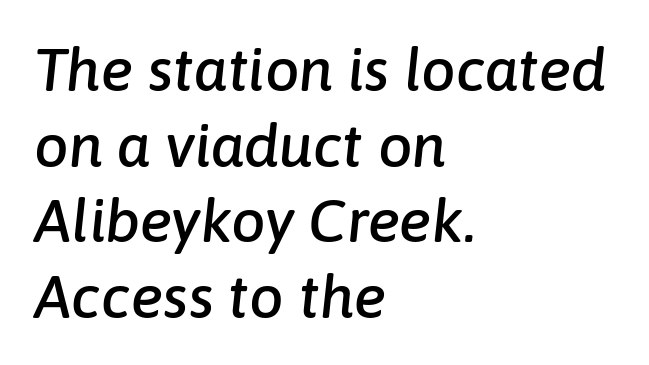
The image shows 61 px text type, italic (leaning right); set left-aligned, line spacing 1.24x, normal letter spacing, not underlined; low stroke contrast and a medium x-height.
